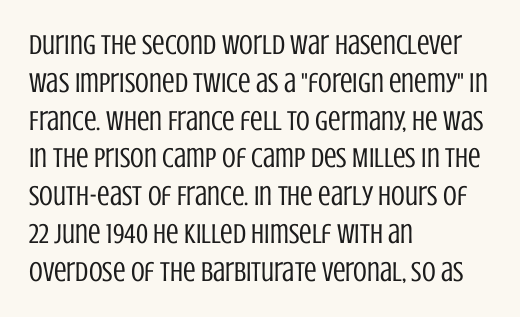
The image shows 28 px regular-weight, condensed sans-serif type, upright; set left-aligned, normal line spacing (1.35x), normal letter spacing, not underlined; low stroke contrast and a large x-height.
